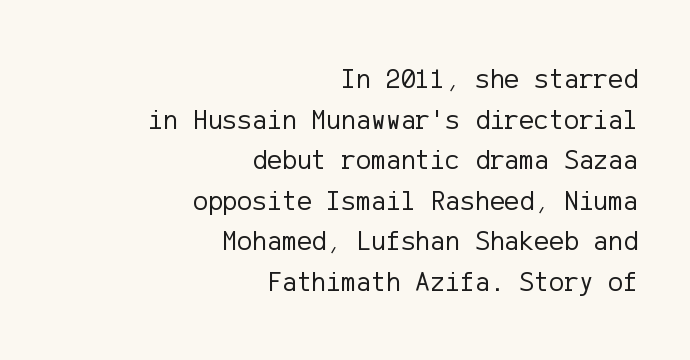
Each line ends at the same right margin while the left side varies. Italic: no, the glyphs are upright roman. The space directly below the letters is spotless. Baseline-to-baseline distance is the conventional proportion of letter height. The characters display no serif detailing; their extremities are plain. The face looks like a standard text weight, possibly lighter.
